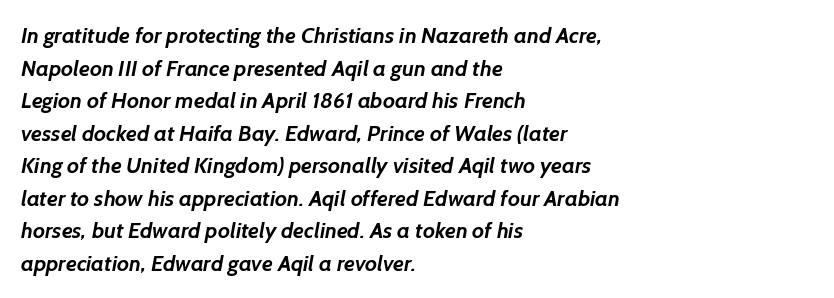
The passage is arranged the way most books set body copy — flush left. Decoration check: the copy has no underline. How would I describe the line gaps? Plain and ordinary. Nothing unusual about the tracking: characters are spaced as the font intends.
